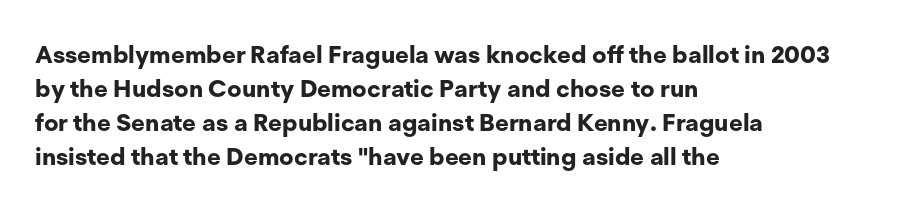
{"italic": "no", "bold": "yes", "underline": "no", "align": "left", "line_spacing": "normal", "line_spacing_ratio": 1.42, "letter_spacing": "normal", "letter_spacing_em": 0.0, "glyph_px": 24}
